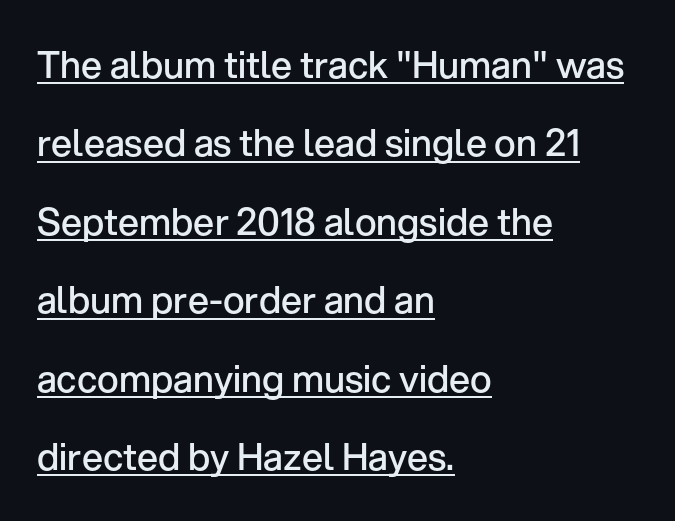
{"serif": "no", "italic": "no", "bold": "semi", "weight": "semibold", "width": "normal", "stroke_contrast": "low", "x_height": "medium", "monospaced": "no", "underline": "yes", "align": "left", "line_spacing": "loose", "line_spacing_ratio": 2.12, "letter_spacing": "normal", "letter_spacing_em": 0.0, "glyph_px": 37}
